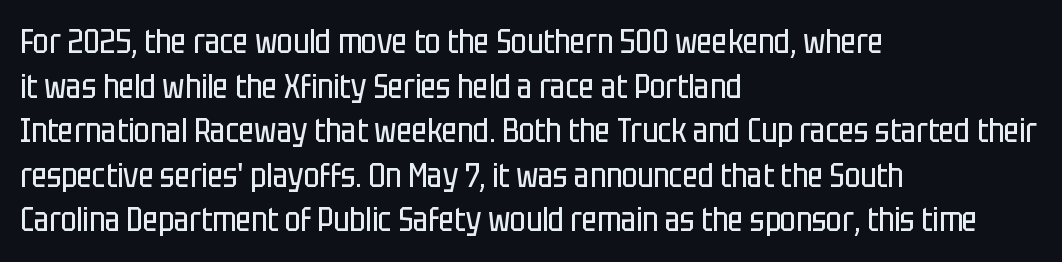
The image shows 33 px regular-weight, condensed sans-serif type, upright; set left-aligned, normal line spacing (1.35x), normal letter spacing, not underlined; low stroke contrast and a large x-height.
